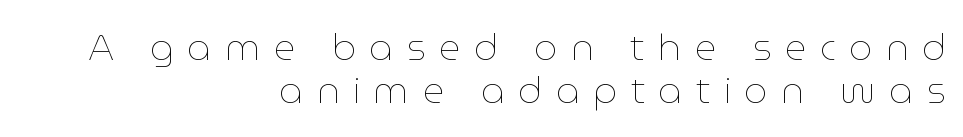
Q: Is the text bold? A: No.
Q: Is the text italic (slanted)? A: No, it is upright.
Q: Is the text underlined? A: No.
Q: How is the paragraph aligned? A: Right-aligned.
Q: Is the spacing between letters normal or unusually wide? A: Unusually wide.
Q: Width (condensed, normal, or wide)? A: Normal.
Q: Stroke contrast? A: Low.
Q: x-height? A: Medium.
Q: Monospaced? A: No.
